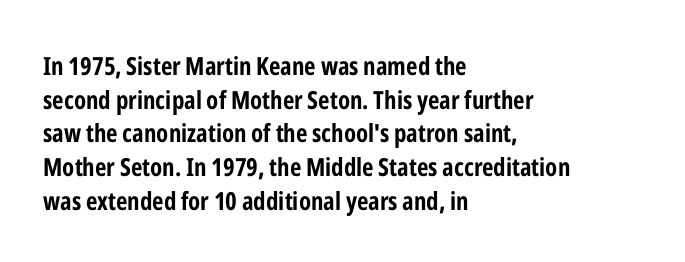
The image shows 25 px bold type, upright; set left-aligned, normal line spacing (1.35x), normal letter spacing, not underlined.
